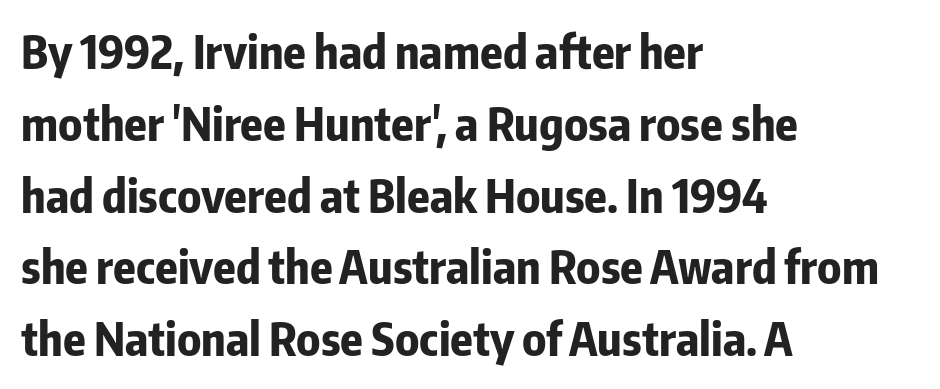
{"serif": "no", "italic": "no", "bold": "yes", "weight": "bold", "width": "condensed", "stroke_contrast": "low", "x_height": "medium", "monospaced": "no", "underline": "no", "align": "left", "line_spacing": "normal", "line_spacing_ratio": 1.56, "letter_spacing": "normal", "letter_spacing_em": 0.0, "glyph_px": 46}
